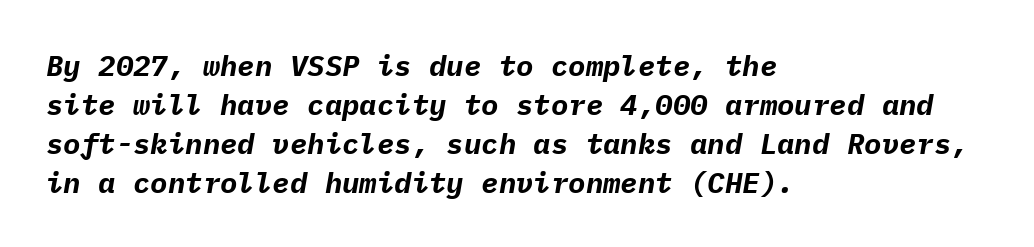
The image shows 29 px bold type, italic (leaning right), monospaced; set left-aligned, normal line spacing (1.34x), normal letter spacing, not underlined; low stroke contrast and a medium x-height.
